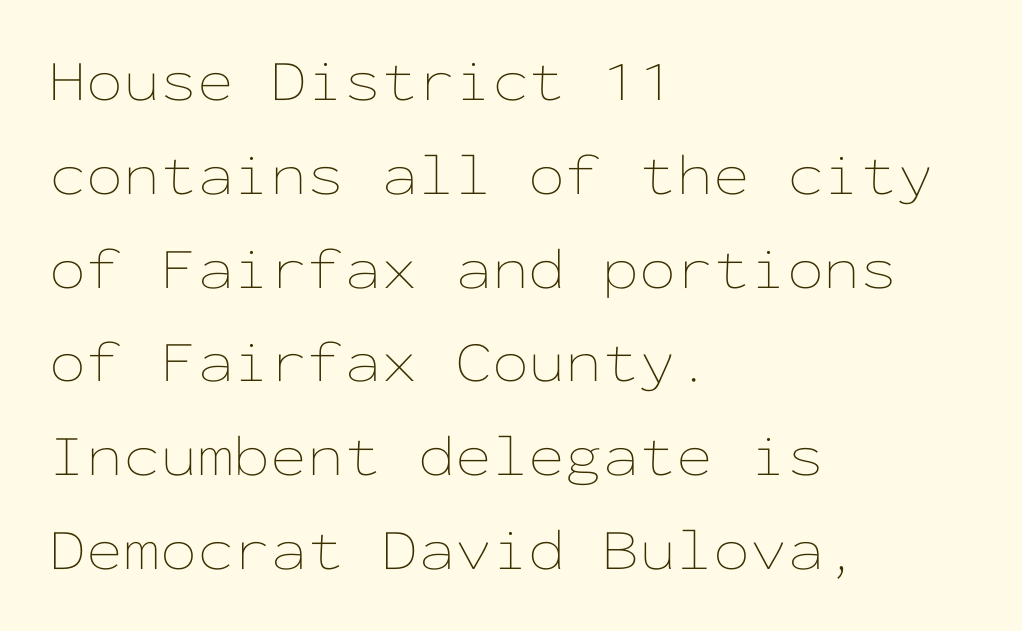
{"italic": "no", "bold": "no", "weight": "thin", "width": "wide", "stroke_contrast": "low", "x_height": "medium", "monospaced": "yes", "underline": "no", "align": "left", "line_spacing": "normal", "line_spacing_ratio": 1.59, "letter_spacing": "normal", "letter_spacing_em": 0.0, "glyph_px": 59}
